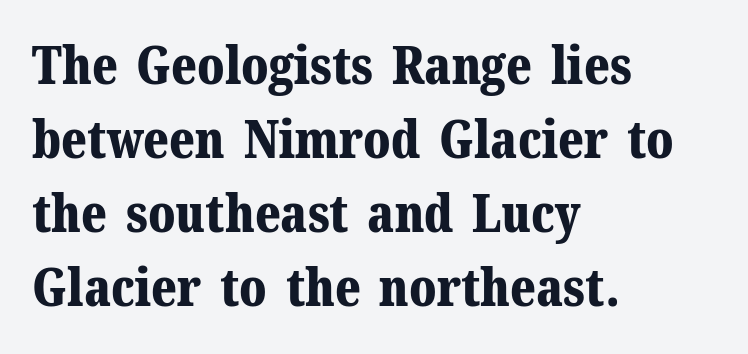
Q: Is the text bold? A: Yes.
Q: Is the text italic (slanted)? A: No, it is upright.
Q: Is the typeface a serif or a sans-serif typeface? A: Serif.
Q: Is the text underlined? A: No.
Q: How is the paragraph aligned? A: Left-aligned.
Q: Is the spacing between letters normal or unusually wide? A: Normal.
Q: Is the spacing between lines tight, normal or loose? A: Normal.
Q: Width (condensed, normal, or wide)? A: Normal.
Q: Stroke contrast? A: Medium.
Q: x-height? A: Medium.
Q: Monospaced? A: No.
